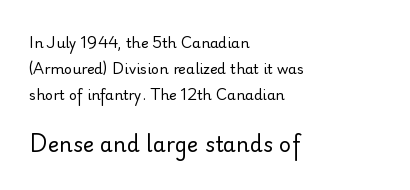
The image shows 21 px text type, upright; set left-aligned, line spacing 1.86x, normal letter spacing, not underlined; the second (bottom) block is 1.5x larger.
